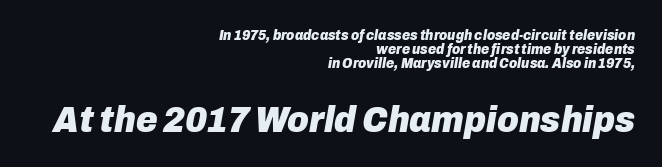
The image shows 37 px heavy type, italic (leaning right); set right-aligned, tight line spacing (1.0x), normal letter spacing, not underlined; the second (bottom) block is 2.64x larger; low stroke contrast and a medium x-height.
